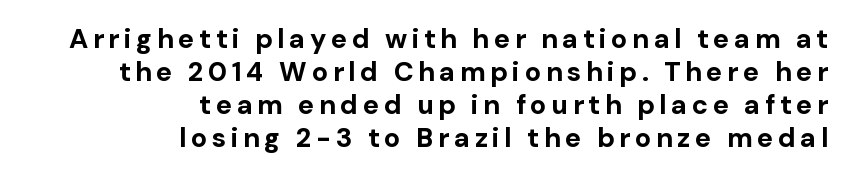
The image shows 27 px bold type, upright; set right-aligned, line spacing 1.22x, not underlined.
